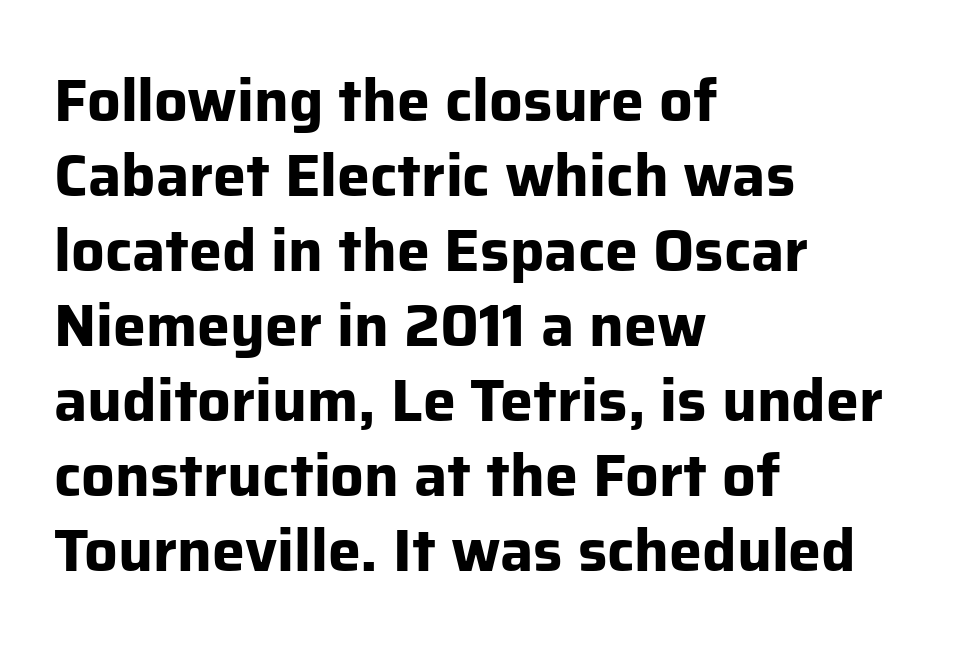
The image shows 59 px bold sans-serif type, upright; set left-aligned, normal line spacing (1.27x), normal letter spacing, not underlined; low stroke contrast and a medium x-height.
